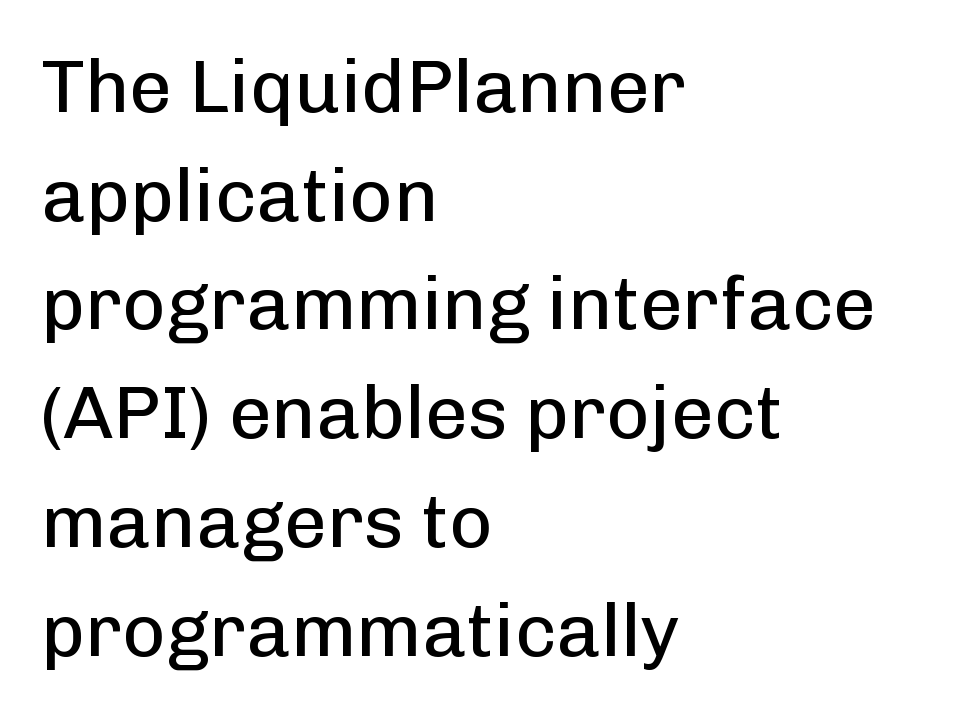
{"serif": "no", "italic": "no", "bold": "no", "weight": "regular", "width": "normal", "stroke_contrast": "low", "x_height": "medium", "monospaced": "no", "underline": "no", "align": "left", "line_spacing": "normal", "line_spacing_ratio": 1.45, "letter_spacing": "normal", "letter_spacing_em": 0.0, "glyph_px": 75}
